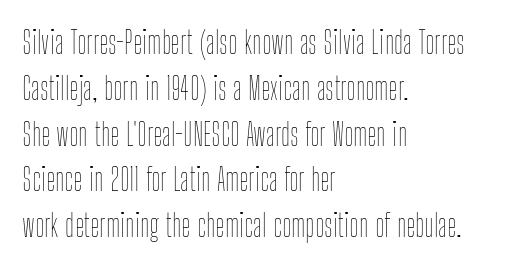
Q: Is the text bold? A: No.
Q: Is the text italic (slanted)? A: No, it is upright.
Q: Is the text underlined? A: No.
Q: How is the paragraph aligned? A: Left-aligned.
Q: Is the spacing between letters normal or unusually wide? A: Normal.
Q: Is the spacing between lines tight, normal or loose? A: Normal.
Q: Width (condensed, normal, or wide)? A: Condensed.
Q: Stroke contrast? A: Low.
Q: x-height? A: Medium.
Q: Monospaced? A: No.
